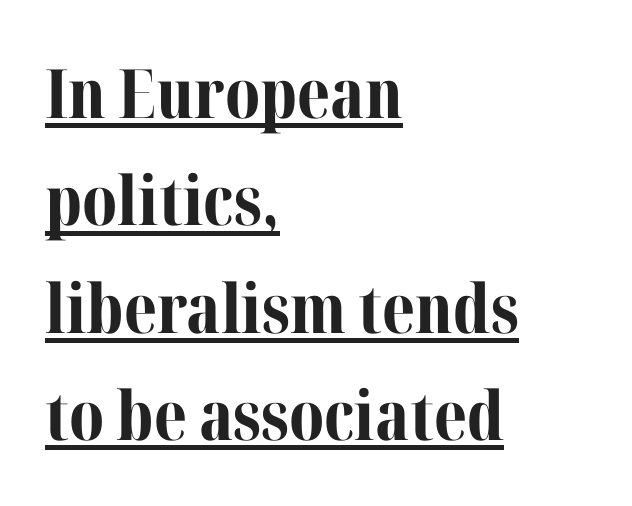
Q: Is the text bold? A: Yes.
Q: Is the text italic (slanted)? A: No, it is upright.
Q: Is the typeface a serif or a sans-serif typeface? A: Serif.
Q: Is the text underlined? A: Yes.
Q: How is the paragraph aligned? A: Left-aligned.
Q: Is the spacing between letters normal or unusually wide? A: Normal.
Q: Is the spacing between lines tight, normal or loose? A: Normal.
Q: Width (condensed, normal, or wide)? A: Normal.
Q: Stroke contrast? A: Medium.
Q: x-height? A: Medium.
Q: Monospaced? A: No.
